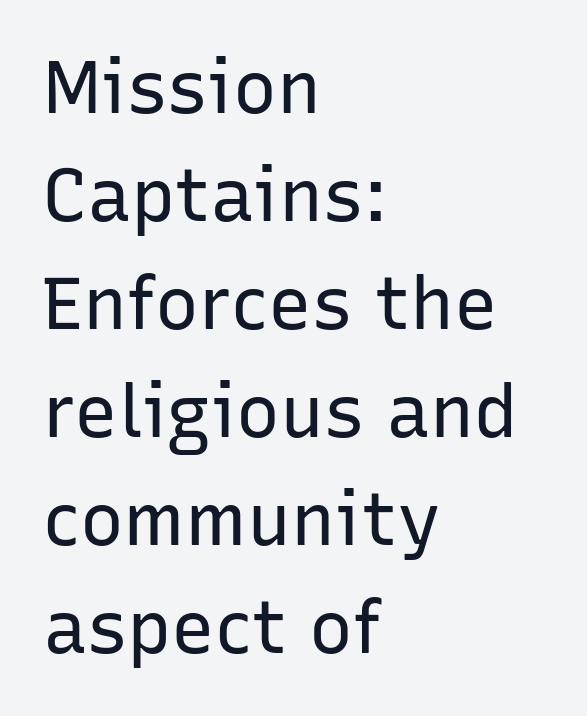
The lines in this sample share a left origin and differ only in where they stop. The type family on display is of the sans-serif kind. The face used here is proportionally spaced, like ordinary book or web type. The characters are drawn with everyday or finer stroke widths. Inter-character spacing is left at the font's built-in metrics.
